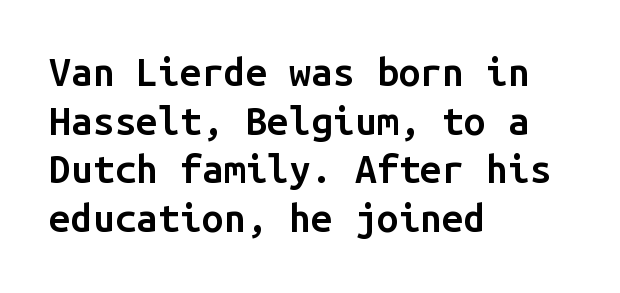
The image shows 39 px semibold sans-serif type, upright, monospaced; set left-aligned, normal line spacing (1.25x), normal letter spacing, not underlined; low stroke contrast and a medium x-height.
